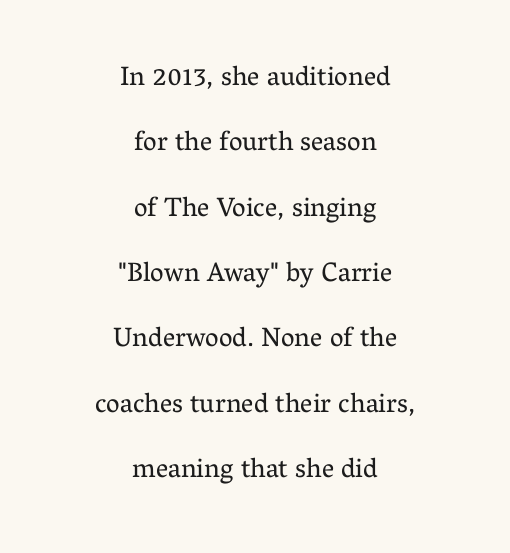
{"italic": "no", "bold": "no", "underline": "no", "align": "center", "line_spacing": "loose", "line_spacing_ratio": 2.42, "letter_spacing": "normal", "letter_spacing_em": 0.0, "glyph_px": 27}
